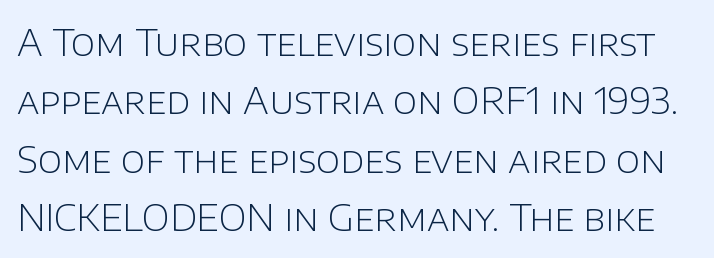
{"serif": "no", "italic": "no", "bold": "no", "weight": "light", "width": "normal", "stroke_contrast": "low", "x_height": "large", "monospaced": "no", "underline": "no", "line_spacing": "normal", "line_spacing_ratio": 1.58, "letter_spacing": "normal", "letter_spacing_em": 0.0, "glyph_px": 37}
